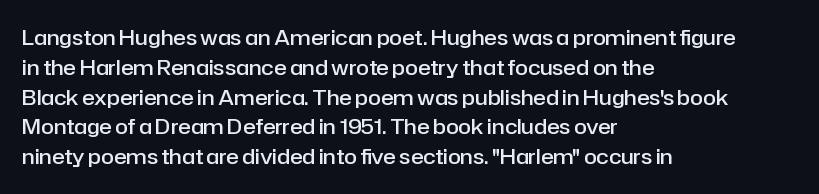
Q: Is the text bold? A: Semi-bold.
Q: Is the text italic (slanted)? A: No, it is upright.
Q: Is the text underlined? A: No.
Q: How is the paragraph aligned? A: Left-aligned.
Q: Is the spacing between letters normal or unusually wide? A: Normal.
Q: Is the spacing between lines tight, normal or loose? A: Normal.
